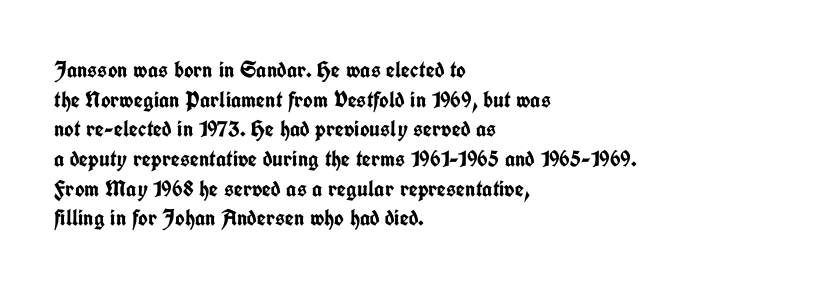
Is there any slant? The stems are plumb. Nothing unusual about the tracking: characters are spaced as the font intends. These words are printed bold, with thick strokes throughout. Evenly set lines give the paragraph a standard silhouette.
